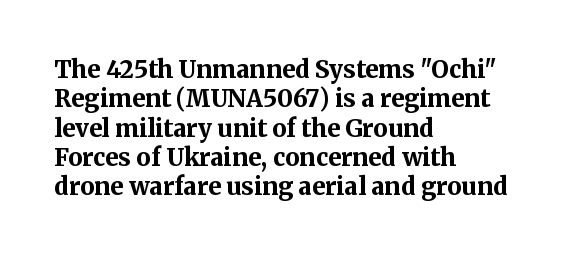
Q: Is the text bold? A: Yes.
Q: Is the text italic (slanted)? A: No, it is upright.
Q: Is the text underlined? A: No.
Q: How is the paragraph aligned? A: Left-aligned.
Q: Is the spacing between letters normal or unusually wide? A: Normal.
